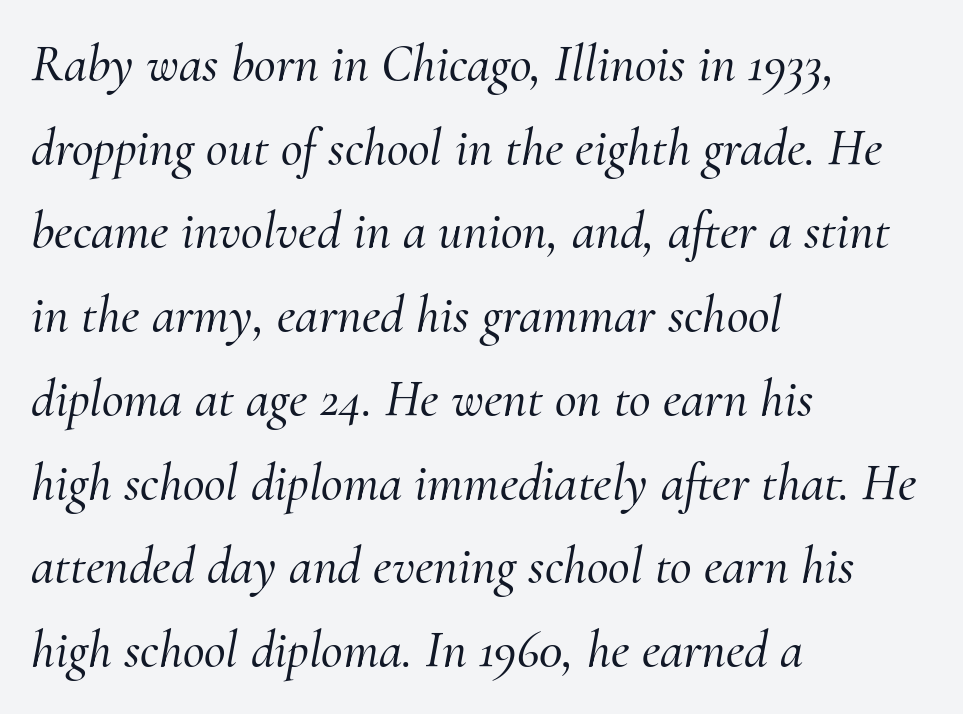
The image shows 53 px serif type, italic (leaning right); set left-aligned, normal line spacing (1.58x), normal letter spacing, not underlined; medium stroke contrast and a small x-height.
